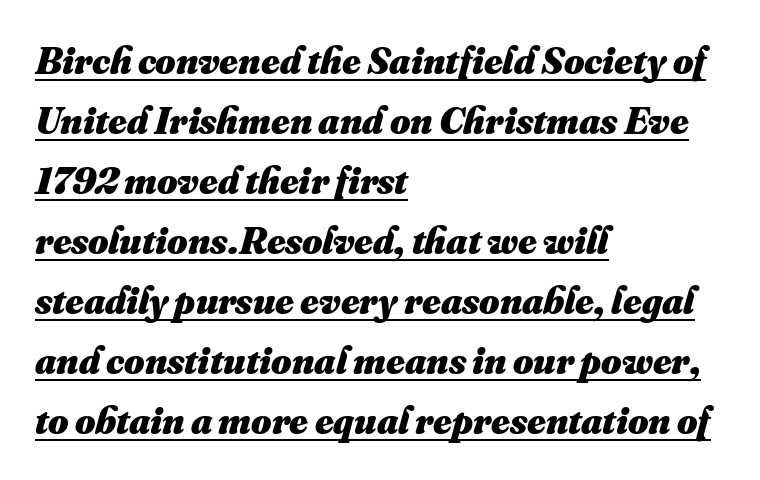
The passage shown is typed in a proportional face where columns would drift. Tracking here is standard; glyphs follow each other at the usual distance. Does a line run under the words? Yes, clearly. Does the weight exceed regular? Yes, all the way to bold. Evenly set lines give the paragraph a standard silhouette.
